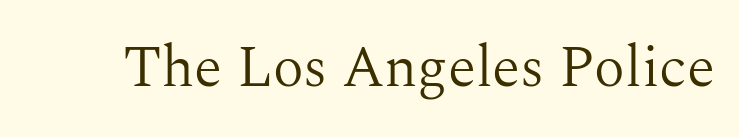
{"serif": "yes", "italic": "no", "bold": "no", "weight": "light", "width": "normal", "stroke_contrast": "medium", "x_height": "medium", "monospaced": "no", "underline": "no", "letter_spacing": "normal", "letter_spacing_em": 0.0, "glyph_px": 58}
